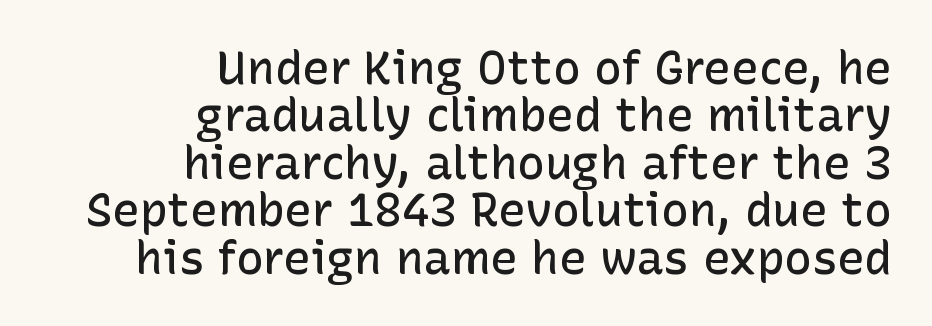
{"serif": "no", "italic": "no", "bold": "semi", "weight": "semibold", "width": "normal", "stroke_contrast": "low", "x_height": "medium", "monospaced": "no", "underline": "no", "align": "right", "line_spacing": "tight", "line_spacing_ratio": 1.03, "letter_spacing": "normal", "letter_spacing_em": 0.0, "glyph_px": 46}
